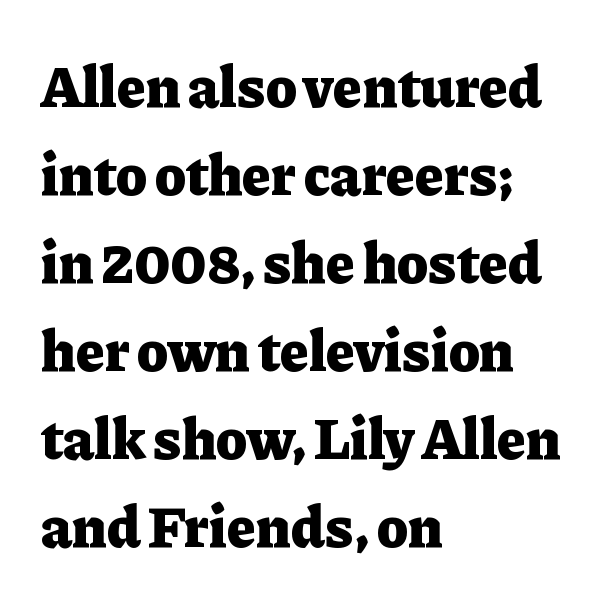
{"serif": "yes", "italic": "no", "bold": "yes", "weight": "heavy", "width": "normal", "stroke_contrast": "low", "x_height": "medium", "monospaced": "no", "underline": "no", "align": "left", "line_spacing": "normal", "line_spacing_ratio": 1.49, "letter_spacing": "normal", "letter_spacing_em": 0.0, "glyph_px": 59}
